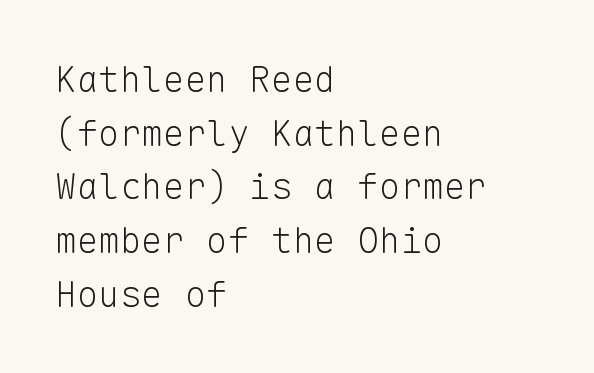
Q: Is the text bold? A: No.
Q: Is the text italic (slanted)? A: No, it is upright.
Q: Is the typeface a serif or a sans-serif typeface? A: Sans-serif.
Q: Is the text underlined? A: No.
Q: How is the paragraph aligned? A: Left-aligned.
Q: Is the spacing between letters normal or unusually wide? A: Normal.
Q: Is the spacing between lines tight, normal or loose? A: Normal.
Q: Width (condensed, normal, or wide)? A: Normal.
Q: Stroke contrast? A: Low.
Q: x-height? A: Medium.
Q: Monospaced? A: Yes.
